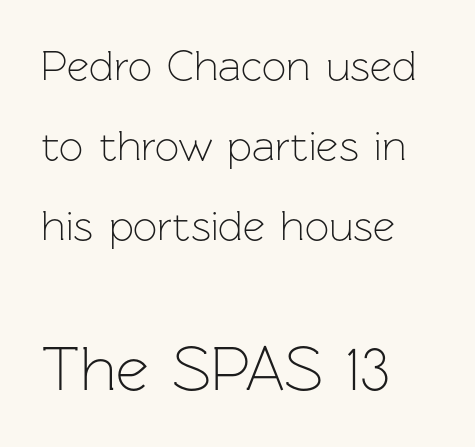
Q: Is the text bold? A: No.
Q: Is the text italic (slanted)? A: No, it is upright.
Q: Is the typeface a serif or a sans-serif typeface? A: Sans-serif.
Q: Is the text underlined? A: No.
Q: How is the paragraph aligned? A: Left-aligned.
Q: Is the spacing between letters normal or unusually wide? A: Normal.
Q: Which block of text is set in a larger size, the first (top) or the second (bottom)? A: The second (bottom) one.
Q: Width (condensed, normal, or wide)? A: Normal.
Q: Stroke contrast? A: Low.
Q: x-height? A: Medium.
Q: Monospaced? A: No.
